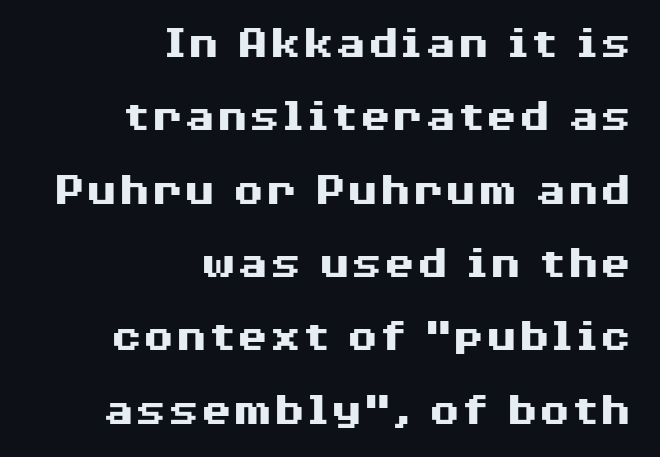
Q: Is the text bold? A: Yes.
Q: Is the text italic (slanted)? A: No, it is upright.
Q: Is the typeface a serif or a sans-serif typeface? A: Sans-serif.
Q: Is the text underlined? A: No.
Q: How is the paragraph aligned? A: Right-aligned.
Q: Is the spacing between letters normal or unusually wide? A: Normal.
Q: Is the spacing between lines tight, normal or loose? A: Normal.
Q: Width (condensed, normal, or wide)? A: Wide.
Q: Stroke contrast? A: Medium.
Q: x-height? A: Medium.
Q: Monospaced? A: No.
